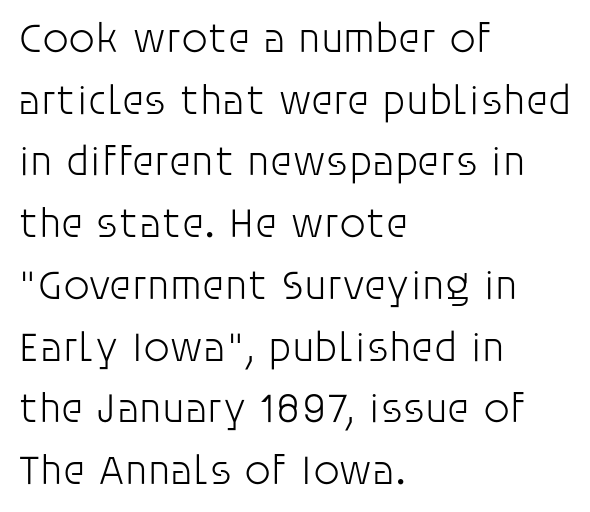
The image shows 42 px light sans-serif type, upright; set left-aligned, normal line spacing (1.47x), normal letter spacing, not underlined; low stroke contrast and a large x-height.
